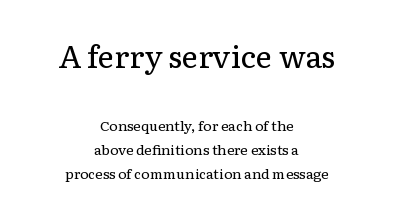
Q: Is the text bold? A: No.
Q: Is the text italic (slanted)? A: No, it is upright.
Q: Is the typeface a serif or a sans-serif typeface? A: Serif.
Q: Is the text underlined? A: No.
Q: How is the paragraph aligned? A: Centered.
Q: Is the spacing between letters normal or unusually wide? A: Normal.
Q: Which block of text is set in a larger size, the first (top) or the second (bottom)? A: The first (top) one.
Q: Width (condensed, normal, or wide)? A: Normal.
Q: Stroke contrast? A: Low.
Q: x-height? A: Medium.
Q: Monospaced? A: No.
